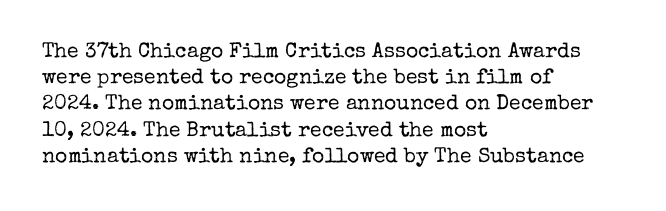
Does extra space separate the letters? No, they use regular spacing. Layout note: lines flush left. The area under the type is left untouched. This reads as an unemphasized weight, regular at the heaviest. This is roman type, the default non-slanted kind. Vertical spacing — default.
